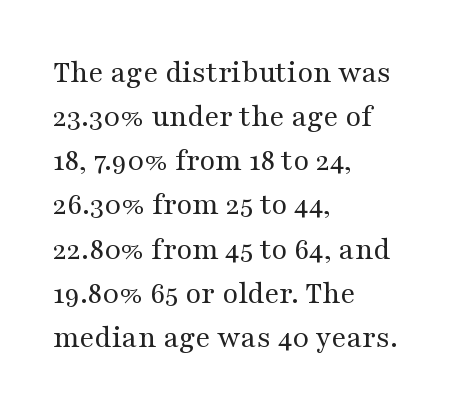
The image shows 32 px regular-weight, wide serif type, upright; set left-aligned, normal line spacing (1.38x), normal letter spacing, not underlined; medium stroke contrast and a medium x-height.
